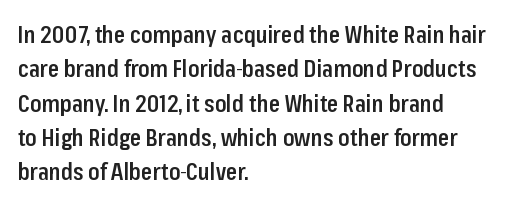
Q: Is the text bold? A: Semi-bold.
Q: Is the text italic (slanted)? A: No, it is upright.
Q: Is the text underlined? A: No.
Q: How is the paragraph aligned? A: Left-aligned.
Q: Is the spacing between letters normal or unusually wide? A: Normal.
Q: Is the spacing between lines tight, normal or loose? A: Normal.
